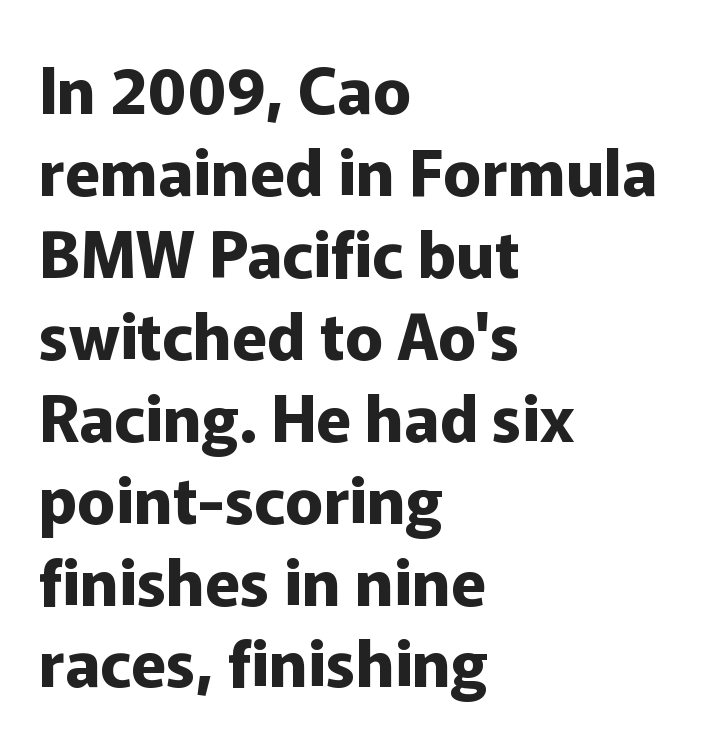
The image shows 64 px bold sans-serif type, upright; set left-aligned, normal line spacing (1.28x), normal letter spacing, not underlined; low stroke contrast and a medium x-height.
